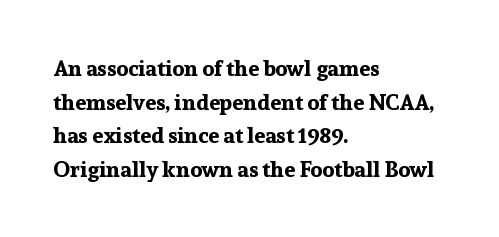
{"italic": "no", "bold": "yes", "underline": "no", "align": "left", "line_spacing": "normal", "line_spacing_ratio": 1.53, "letter_spacing": "normal", "letter_spacing_em": 0.0, "glyph_px": 22}
